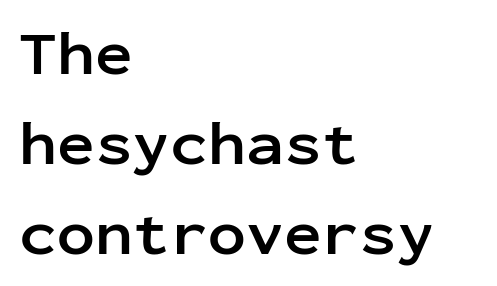
The image shows 63 px semibold sans-serif type, upright, monospaced; set left-aligned, normal line spacing (1.43x), normal letter spacing, not underlined; low stroke contrast and a medium x-height.
